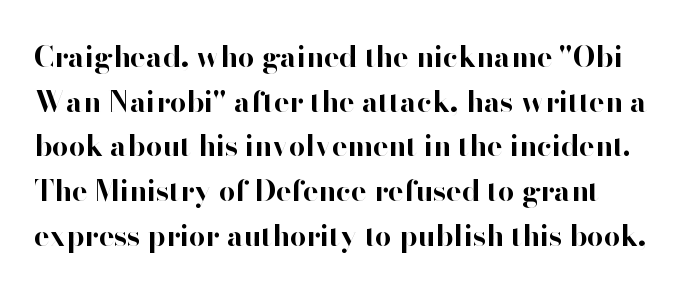
Q: Is the text bold? A: Yes.
Q: Is the text italic (slanted)? A: No, it is upright.
Q: Is the typeface a serif or a sans-serif typeface? A: Sans-serif.
Q: Is the text underlined? A: No.
Q: Is the spacing between letters normal or unusually wide? A: Normal.
Q: Is the spacing between lines tight, normal or loose? A: Normal.
Q: Width (condensed, normal, or wide)? A: Normal.
Q: Stroke contrast? A: High.
Q: x-height? A: Small.
Q: Monospaced? A: No.
